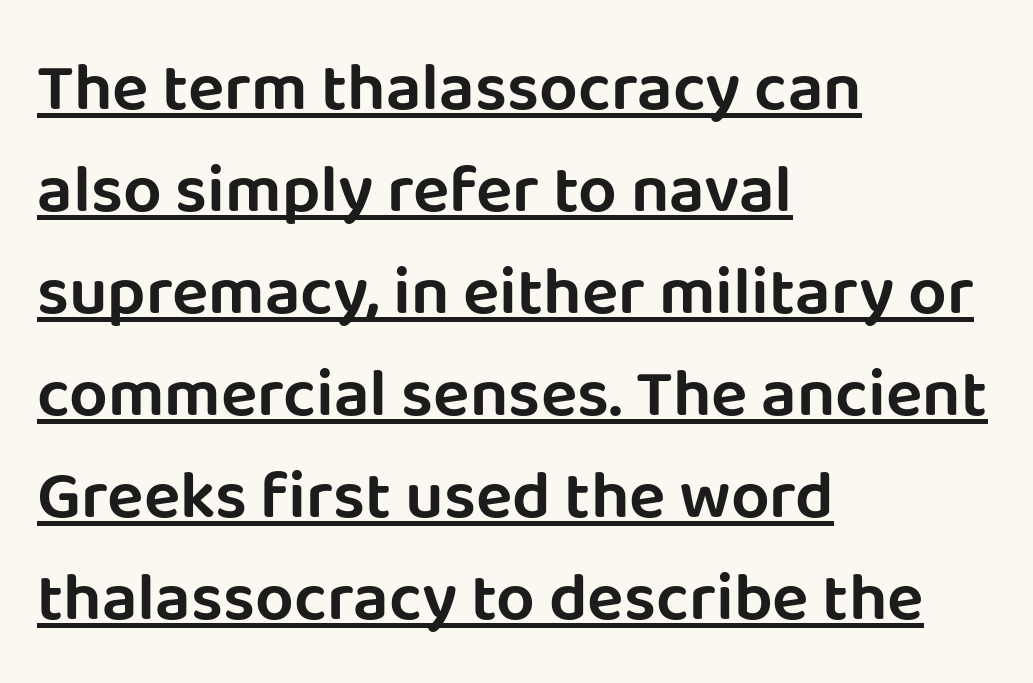
The letters advance in unequal steps, a hallmark of proportional type. A classic flush-left, rag-right setting is used for this passage. Ascenders rise straight up at ninety degrees. Looks like someone drew a line under every word here. Honestly, the row spacing looks completely unremarkable.
